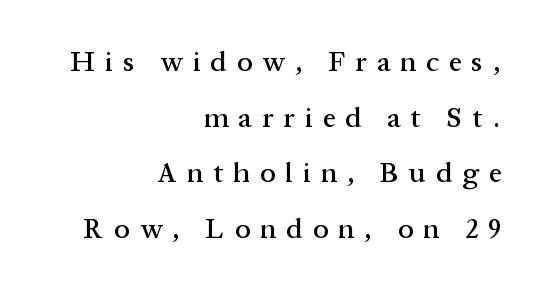
Q: Is the text italic (slanted)? A: No, it is upright.
Q: Is the typeface a serif or a sans-serif typeface? A: Serif.
Q: Is the text underlined? A: No.
Q: How is the paragraph aligned? A: Right-aligned.
Q: Is the spacing between letters normal or unusually wide? A: Unusually wide.
Q: Is the spacing between lines tight, normal or loose? A: Loose.
Q: Width (condensed, normal, or wide)? A: Normal.
Q: Stroke contrast? A: Medium.
Q: x-height? A: Medium.
Q: Monospaced? A: No.
